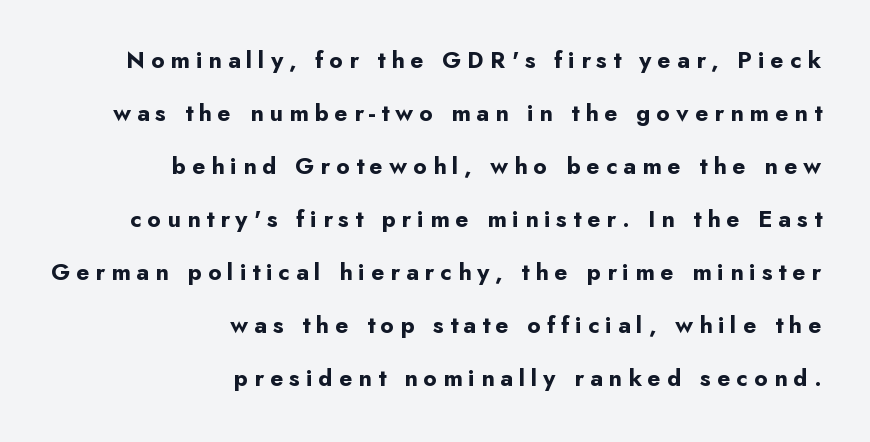
{"italic": "no", "bold": "yes", "underline": "no", "align": "right", "line_spacing": "loose", "line_spacing_ratio": 2.21, "letter_spacing": "wide", "letter_spacing_em": 0.25, "glyph_px": 24}
